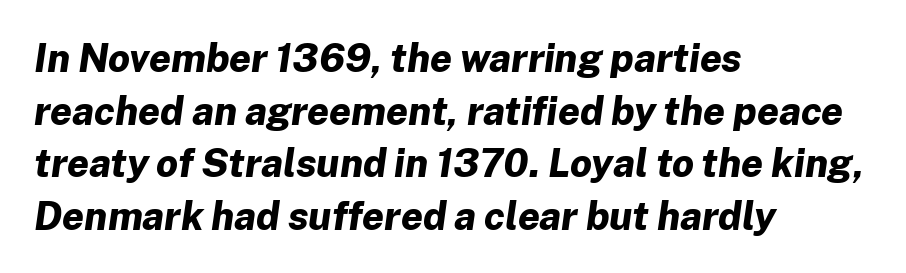
Notice how thick the strokes are: this is what a full bold looks like. The gaps between neighbouring characters are ordinary and unremarkable. The text carries the slant typical of an italic or oblique font. Successive baselines arrive at the customary interval.
